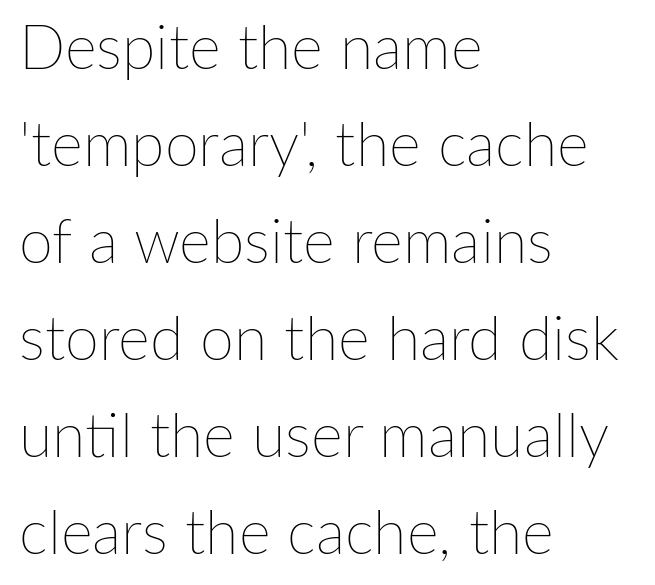
The image shows 61 px thin type, upright; set left-aligned, normal line spacing (1.59x), normal letter spacing, not underlined; low stroke contrast and a medium x-height.
